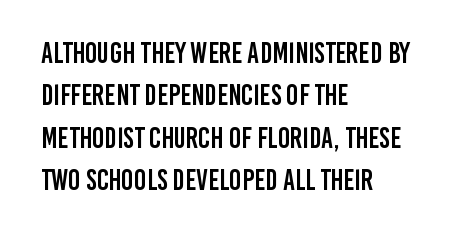
Q: Is the text italic (slanted)? A: No, it is upright.
Q: Is the typeface a serif or a sans-serif typeface? A: Sans-serif.
Q: Is the text underlined? A: No.
Q: How is the paragraph aligned? A: Left-aligned.
Q: Is the spacing between letters normal or unusually wide? A: Normal.
Q: Is the spacing between lines tight, normal or loose? A: Normal.
Q: Width (condensed, normal, or wide)? A: Condensed.
Q: Stroke contrast? A: Low.
Q: x-height? A: Large.
Q: Monospaced? A: No.
